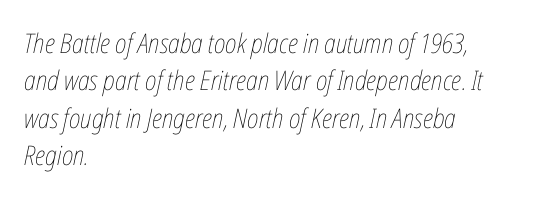
Quick note: underline off. Standard letterfit; no display-style spreading of the glyphs. A student would call this left alignment; a typographer would say flush left, rag right. Would a proofreader flag this as italicized? Yes. No heavy texture on the line: the type isn't bold. Evenly set lines give the paragraph a standard silhouette.
